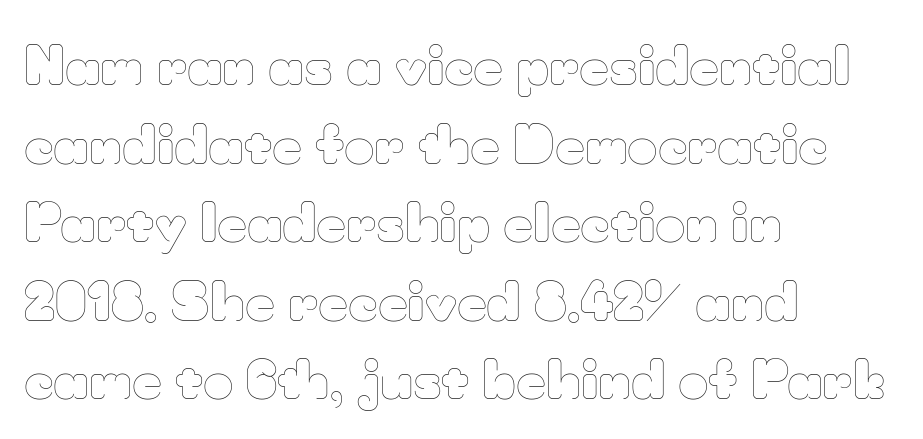
{"italic": "no", "bold": "no", "weight": "thin", "width": "normal", "stroke_contrast": "low", "x_height": "small", "monospaced": "no", "underline": "no", "align": "left", "line_spacing": "normal", "line_spacing_ratio": 1.51, "letter_spacing": "normal", "letter_spacing_em": 0.0, "glyph_px": 52}
